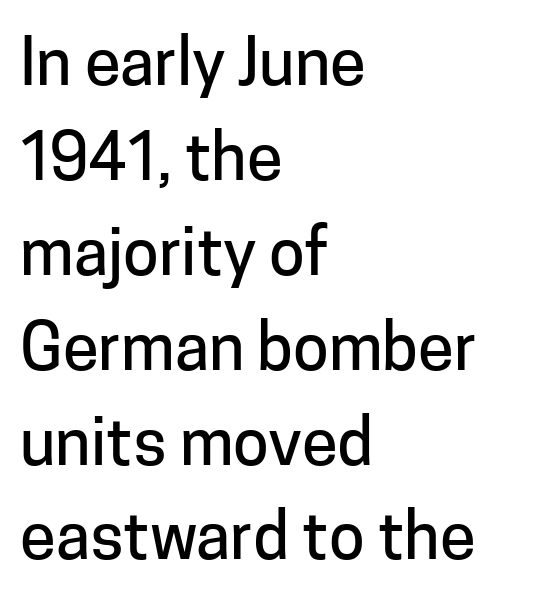
{"serif": "no", "italic": "no", "width": "normal", "stroke_contrast": "low", "x_height": "medium", "monospaced": "no", "underline": "no", "align": "left", "line_spacing": "normal", "line_spacing_ratio": 1.46, "letter_spacing": "normal", "letter_spacing_em": 0.0, "glyph_px": 65}
